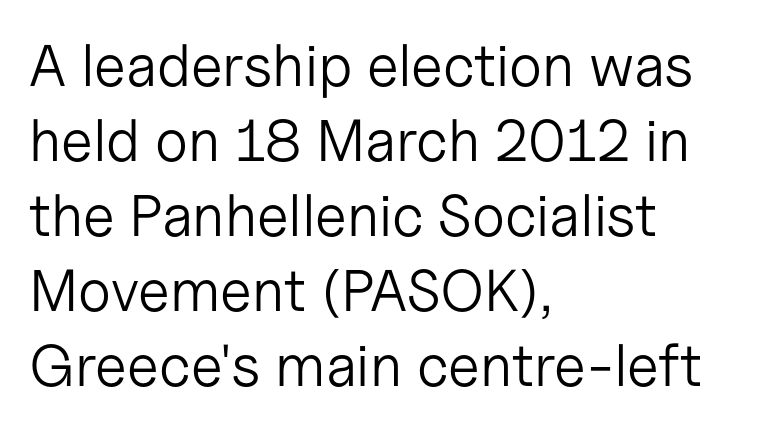
{"serif": "no", "italic": "no", "bold": "no", "weight": "light", "width": "normal", "stroke_contrast": "low", "x_height": "medium", "monospaced": "no", "underline": "no", "align": "left", "line_spacing": "normal", "line_spacing_ratio": 1.27, "letter_spacing": "normal", "letter_spacing_em": 0.0, "glyph_px": 59}
